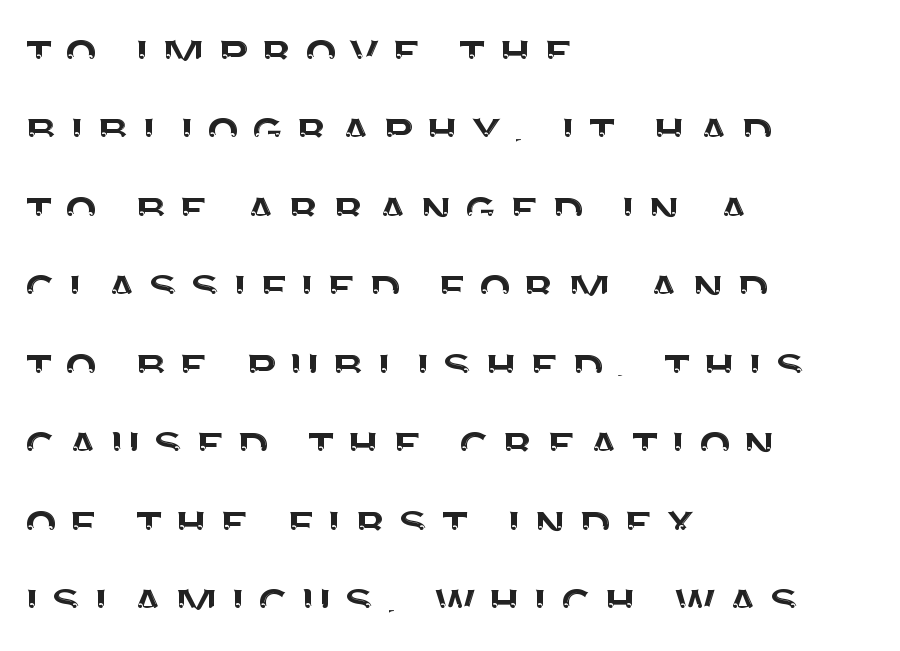
Q: Is the text italic (slanted)? A: No, it is upright.
Q: Is the typeface a serif or a sans-serif typeface? A: Sans-serif.
Q: Is the text underlined? A: No.
Q: How is the paragraph aligned? A: Left-aligned.
Q: Is the spacing between letters normal or unusually wide? A: Unusually wide.
Q: Is the spacing between lines tight, normal or loose? A: Normal.
Q: Width (condensed, normal, or wide)? A: Normal.
Q: Stroke contrast? A: Medium.
Q: x-height? A: Large.
Q: Monospaced? A: No.
